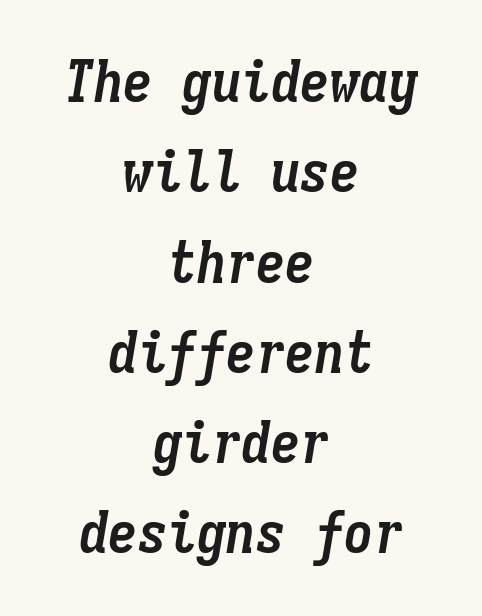
Q: Is the text bold? A: Yes.
Q: Is the text italic (slanted)? A: Yes, it leans right by about 9 degrees.
Q: Is the text underlined? A: No.
Q: How is the paragraph aligned? A: Centered.
Q: Is the spacing between letters normal or unusually wide? A: Normal.
Q: Is the spacing between lines tight, normal or loose? A: Normal.
Q: Width (condensed, normal, or wide)? A: Condensed.
Q: Stroke contrast? A: Low.
Q: x-height? A: Medium.
Q: Monospaced? A: Yes.
